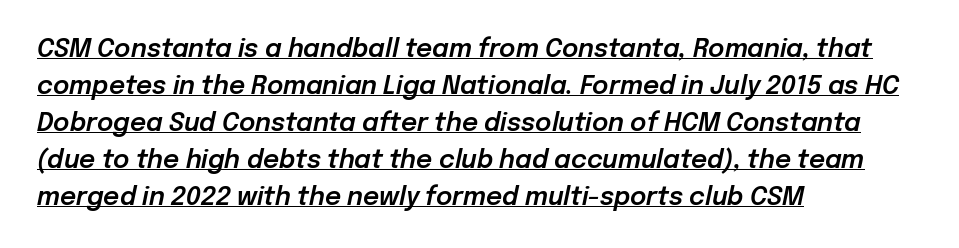
Q: Is the text italic (slanted)? A: Yes, it leans right by about 12 degrees.
Q: Is the text underlined? A: Yes.
Q: How is the paragraph aligned? A: Left-aligned.
Q: Is the spacing between letters normal or unusually wide? A: Normal.
Q: Is the spacing between lines tight, normal or loose? A: Normal.
